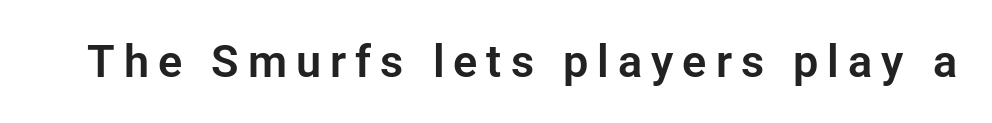
The image shows 45 px sans-serif type, upright; set unusually wide letter spacing (+0.2 em), not underlined; low stroke contrast and a medium x-height.
